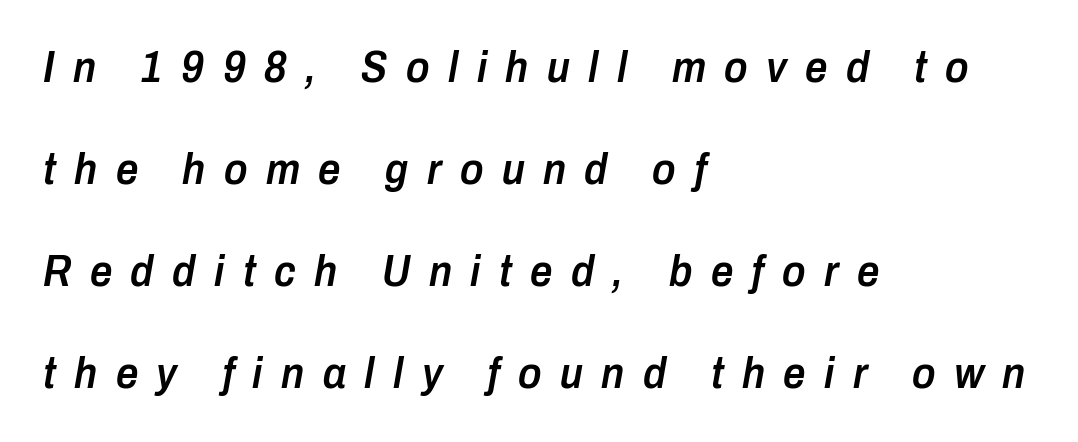
Q: Is the text bold? A: Semi-bold.
Q: Is the text italic (slanted)? A: Yes, it leans right by about 10 degrees.
Q: Is the text underlined? A: No.
Q: How is the paragraph aligned? A: Left-aligned.
Q: Is the spacing between letters normal or unusually wide? A: Unusually wide.
Q: Is the spacing between lines tight, normal or loose? A: Loose.
Q: Width (condensed, normal, or wide)? A: Condensed.
Q: Stroke contrast? A: Low.
Q: x-height? A: Medium.
Q: Monospaced? A: No.
